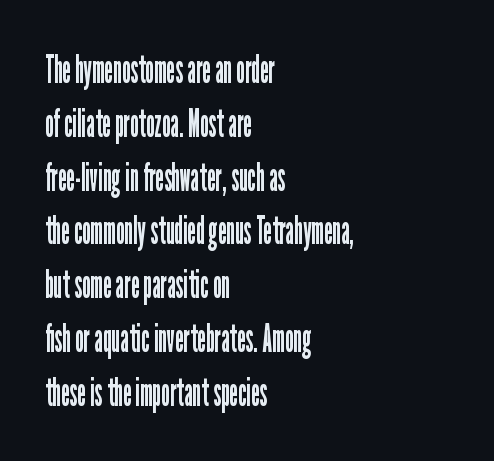
Examine the stroke ends and you'll find no serifs. These lines keep a tight, regular rhythm from letter to letter. The typeface has the unassuming heft of standard copy or less. This sample keeps an unexceptional amount of space between lines. Underlining? Definitely not there. A typesetter would call this proportional, since set widths differ per character.
